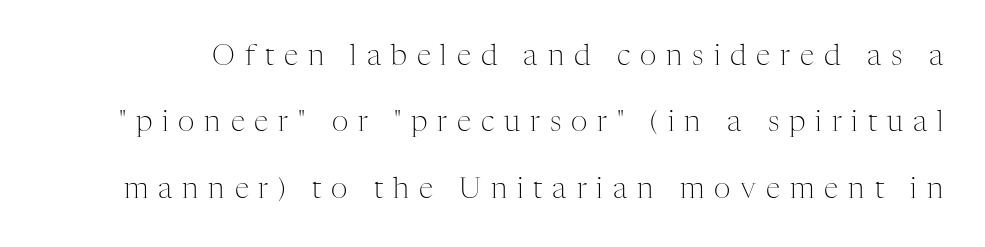
{"serif": "yes", "italic": "no", "bold": "no", "weight": "light", "width": "normal", "stroke_contrast": "medium", "x_height": "medium", "monospaced": "no", "underline": "no", "line_spacing": "loose", "line_spacing_ratio": 2.29, "letter_spacing": "wide", "letter_spacing_em": 0.34, "glyph_px": 29}
